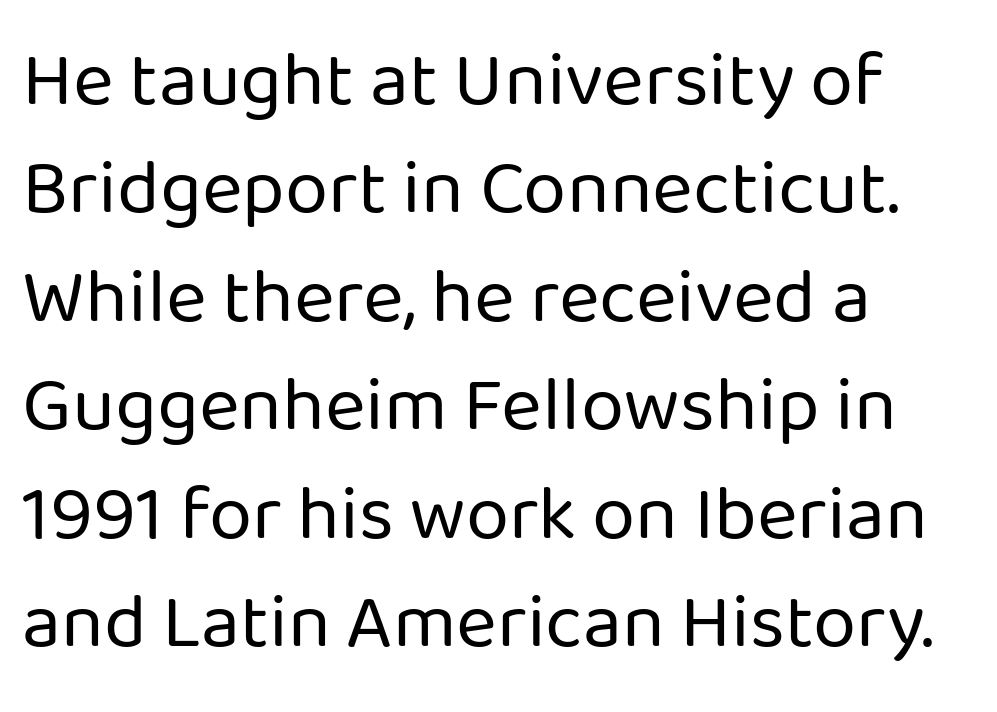
Letter spacing: default. Weight: regular or lighter. The designer went with a sans here, leaving each stem footless. The zone under the glyphs is completely vacant. Horizontally, the lines are justified to the leading edge only.
